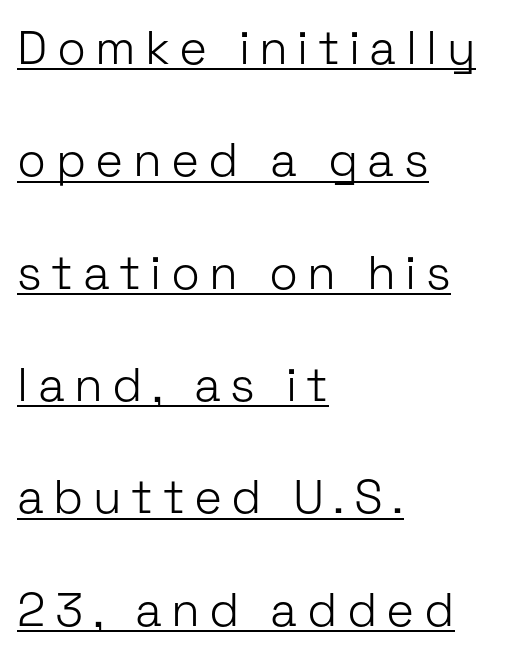
A quiet, ordinary-to-light weight characterises the typeface. Varying glyph widths throughout — classic text-font behaviour. The type family on display is of the sans-serif kind. Honestly, the underline is the first thing you notice here. Spacing between characters has been opened up far beyond the box default. The compositor pushed each line to the left boundary.
